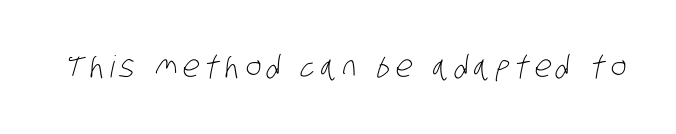
{"serif": "no", "bold": "no", "weight": "light", "width": "condensed", "stroke_contrast": "low", "x_height": "large", "monospaced": "no", "underline": "no", "glyph_px": 30}
